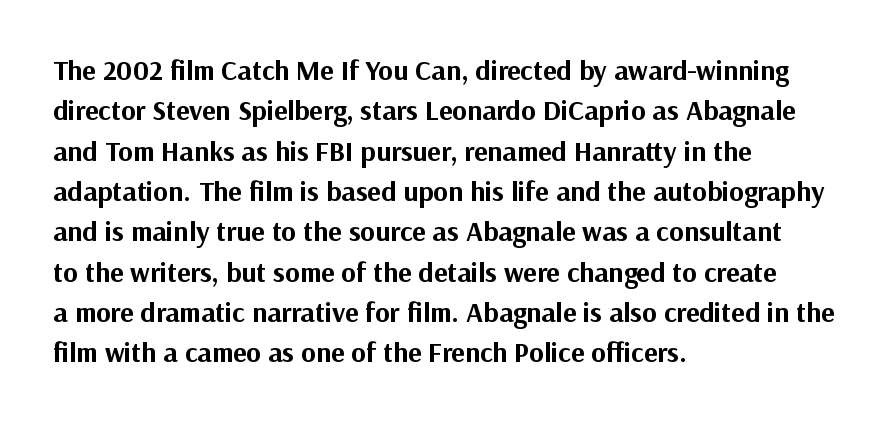
{"serif": "no", "italic": "no", "bold": "yes", "weight": "bold", "width": "normal", "stroke_contrast": "medium", "x_height": "medium", "monospaced": "no", "underline": "no", "align": "left", "line_spacing": "normal", "line_spacing_ratio": 1.44, "letter_spacing": "normal", "letter_spacing_em": 0.0, "glyph_px": 28}
